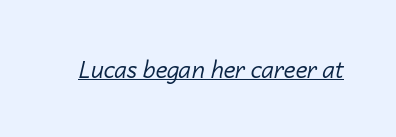
The image shows 23 px text type, italic (leaning right); set normal letter spacing, underlined.
